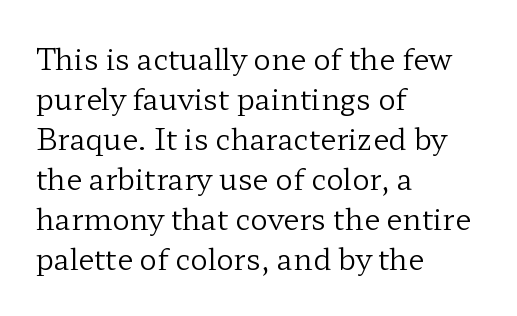
The image shows 29 px regular-weight, wide serif type, upright; set left-aligned, normal line spacing (1.38x), normal letter spacing, not underlined; low stroke contrast and a medium x-height.
